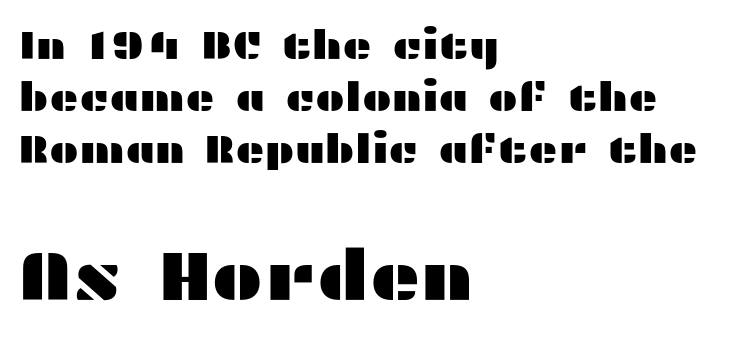
The image shows 70 px wide sans-serif type, upright; set left-aligned, normal line spacing (1.3x), normal letter spacing, not underlined; the second (bottom) block is 1.75x larger; medium stroke contrast and a medium x-height.
